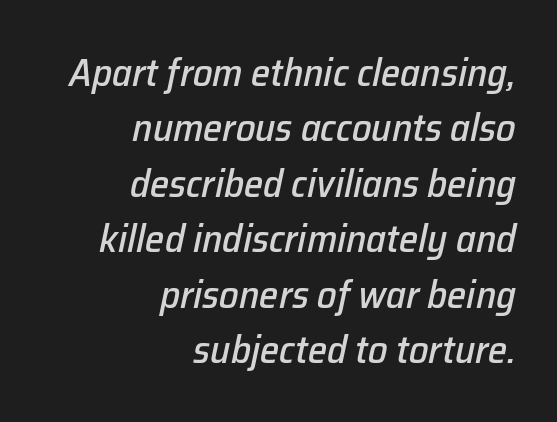
The image shows 39 px text type, italic (leaning right); set right-aligned, normal line spacing (1.42x), normal letter spacing, not underlined; low stroke contrast and a medium x-height.
